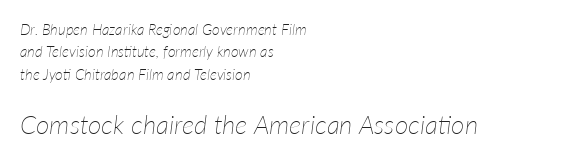
The image shows 26 px text type, italic (leaning right); set left-aligned, normal line spacing (1.49x), normal letter spacing, not underlined; the second (bottom) block is 1.73x larger.
